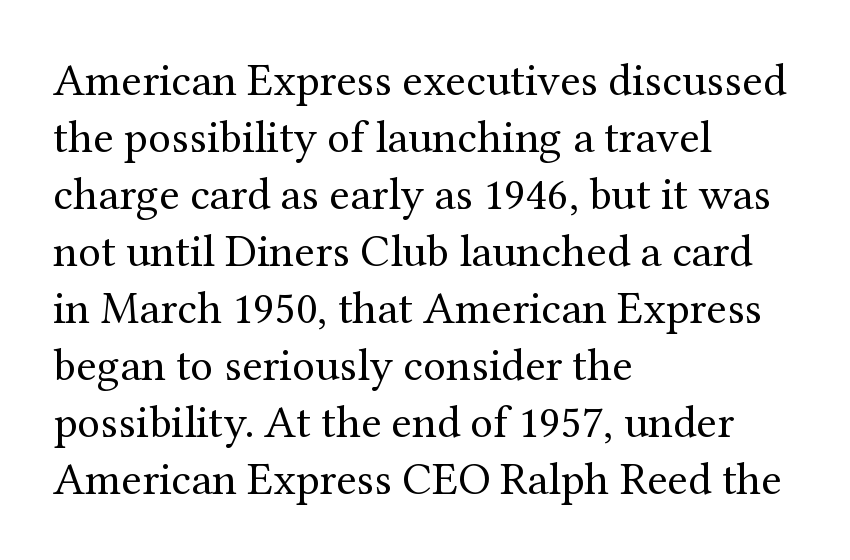
Q: Is the text bold? A: No.
Q: Is the text italic (slanted)? A: No, it is upright.
Q: Is the typeface a serif or a sans-serif typeface? A: Serif.
Q: Is the text underlined? A: No.
Q: How is the paragraph aligned? A: Left-aligned.
Q: Is the spacing between letters normal or unusually wide? A: Normal.
Q: Width (condensed, normal, or wide)? A: Normal.
Q: Stroke contrast? A: Medium.
Q: x-height? A: Medium.
Q: Monospaced? A: No.
